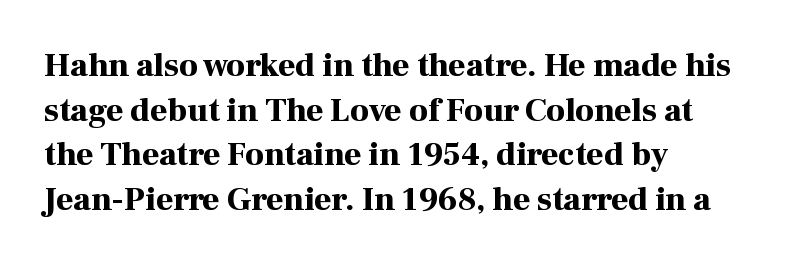
The image shows 33 px bold serif type, upright; set left-aligned, normal line spacing (1.35x), normal letter spacing, not underlined; high stroke contrast and a medium x-height.
